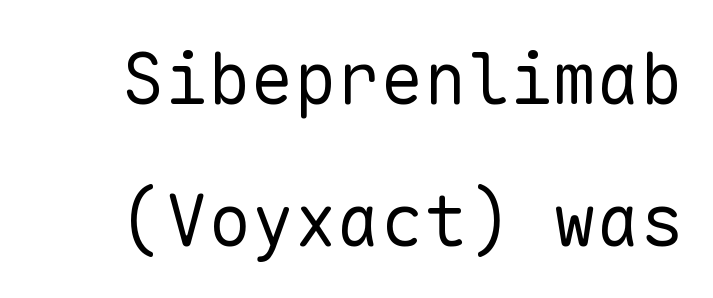
The image shows 72 px regular-weight sans-serif type, upright, monospaced; set loose line spacing (1.97x), normal letter spacing, not underlined; low stroke contrast and a medium x-height.
